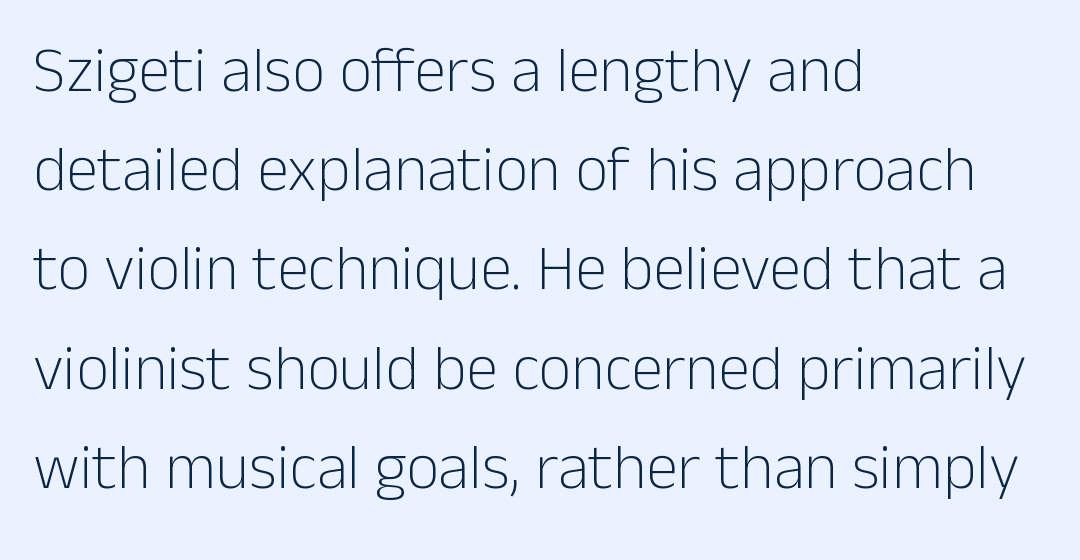
The image shows 64 px light sans-serif type, upright; set left-aligned, normal line spacing (1.55x), normal letter spacing, not underlined; low stroke contrast and a medium x-height.
